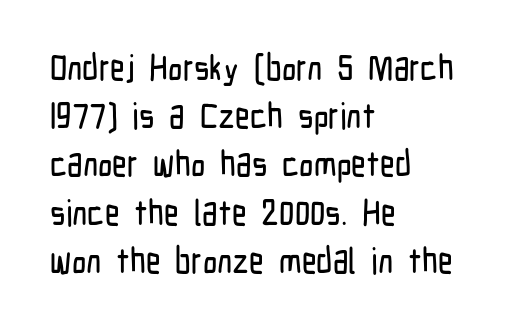
The image shows 36 px condensed sans-serif type, upright; set left-aligned, normal line spacing (1.34x), normal letter spacing, not underlined; low stroke contrast and a medium x-height.
